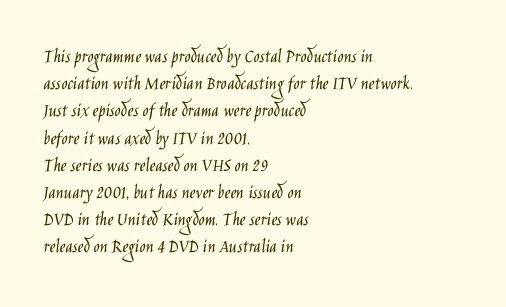
The text block is weighted toward the left margin, trailing off unevenly rightward. Summary of vertical rhythm: regular, with standard interline spacing. Spacing between characters is what you'd get straight out of the box. The letterforms sit at book weight or below.
